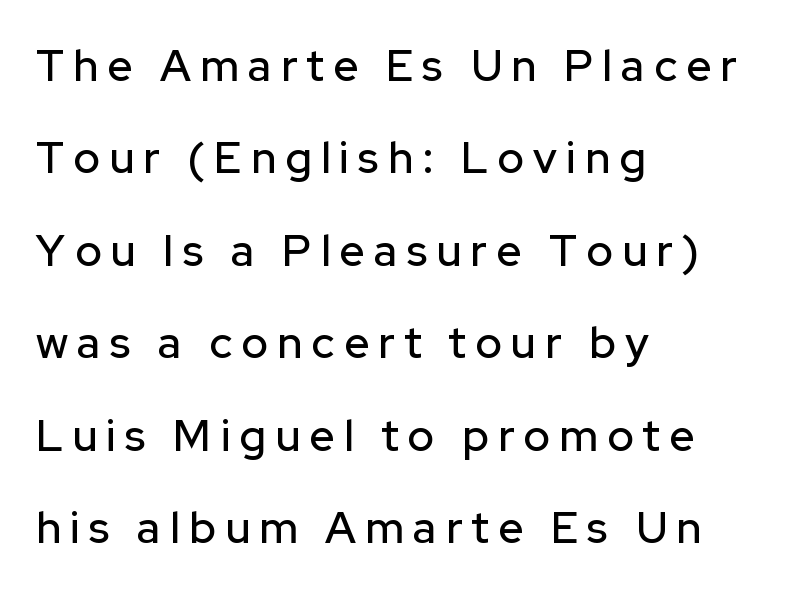
{"serif": "no", "italic": "no", "width": "normal", "stroke_contrast": "low", "x_height": "medium", "monospaced": "no", "underline": "no", "align": "left", "line_spacing": "loose", "line_spacing_ratio": 2.1, "letter_spacing": "wide", "letter_spacing_em": 0.21, "glyph_px": 44}
